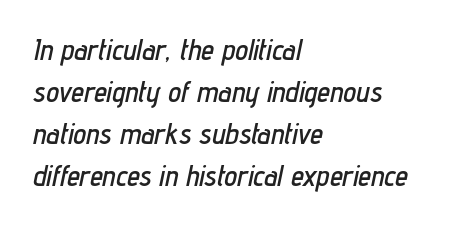
Compared with typical body copy, the letter spacing here is the same. Note the varied advance widths — an 'i' is clearly narrower than an 'm'. Descenders are the only things crossing below the line. Emphasis-style slanted type is in use.
